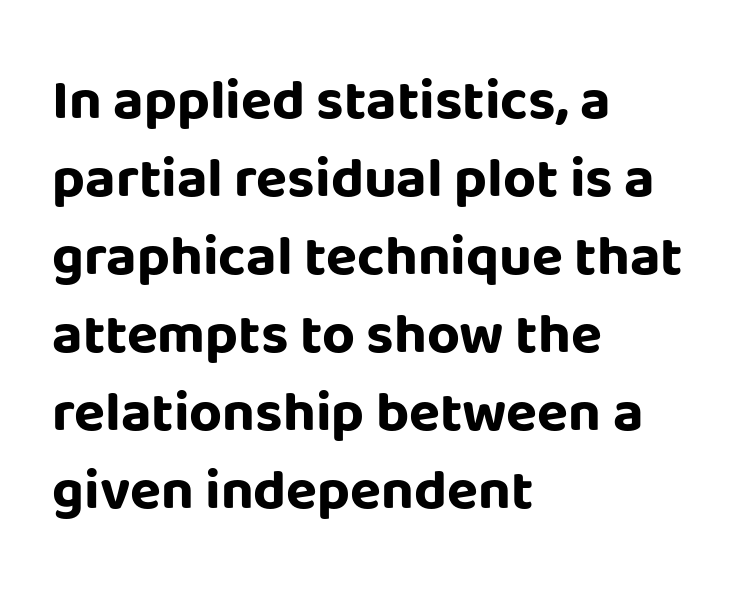
{"serif": "no", "italic": "no", "bold": "yes", "weight": "bold", "width": "normal", "stroke_contrast": "low", "x_height": "large", "monospaced": "no", "underline": "no", "align": "left", "line_spacing": "normal", "line_spacing_ratio": 1.37, "letter_spacing": "normal", "letter_spacing_em": 0.0, "glyph_px": 57}
